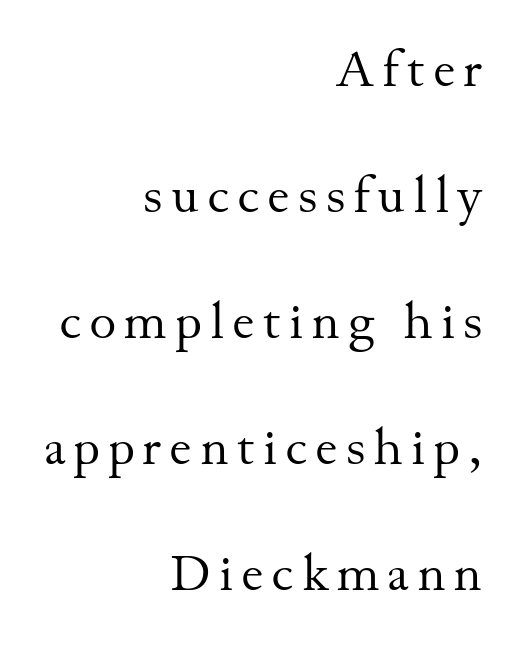
Q: Is the text bold? A: No.
Q: Is the text italic (slanted)? A: No, it is upright.
Q: Is the typeface a serif or a sans-serif typeface? A: Serif.
Q: Is the text underlined? A: No.
Q: How is the paragraph aligned? A: Right-aligned.
Q: Is the spacing between lines tight, normal or loose? A: Loose.
Q: Width (condensed, normal, or wide)? A: Normal.
Q: Stroke contrast? A: Medium.
Q: x-height? A: Small.
Q: Monospaced? A: No.
